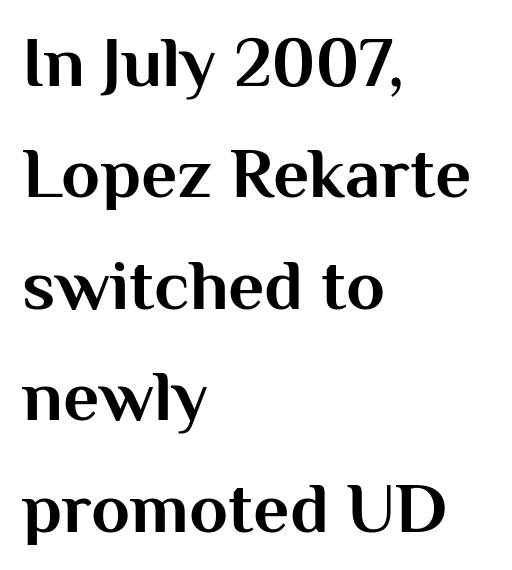
Q: Is the text bold? A: Yes.
Q: Is the text italic (slanted)? A: No, it is upright.
Q: Is the typeface a serif or a sans-serif typeface? A: Sans-serif.
Q: Is the text underlined? A: No.
Q: How is the paragraph aligned? A: Left-aligned.
Q: Is the spacing between letters normal or unusually wide? A: Normal.
Q: Is the spacing between lines tight, normal or loose? A: Normal.
Q: Width (condensed, normal, or wide)? A: Normal.
Q: Stroke contrast? A: Medium.
Q: x-height? A: Medium.
Q: Monospaced? A: No.
